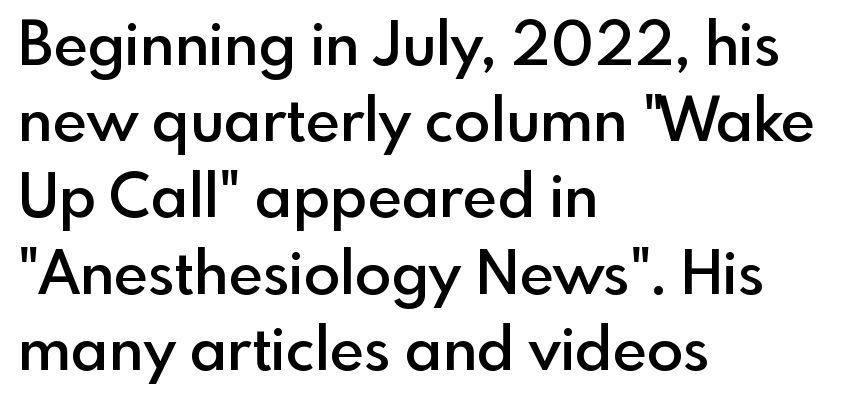
Q: Is the text bold? A: Semi-bold.
Q: Is the text italic (slanted)? A: No, it is upright.
Q: Is the typeface a serif or a sans-serif typeface? A: Sans-serif.
Q: Is the text underlined? A: No.
Q: How is the paragraph aligned? A: Left-aligned.
Q: Is the spacing between letters normal or unusually wide? A: Normal.
Q: Is the spacing between lines tight, normal or loose? A: Normal.
Q: Width (condensed, normal, or wide)? A: Normal.
Q: x-height? A: Small.
Q: Monospaced? A: No.
